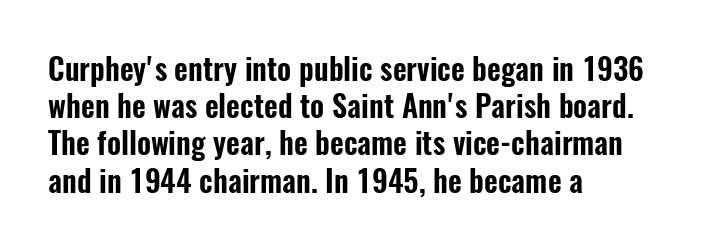
Q: Is the text italic (slanted)? A: No, it is upright.
Q: Is the typeface a serif or a sans-serif typeface? A: Sans-serif.
Q: Is the text underlined? A: No.
Q: How is the paragraph aligned? A: Left-aligned.
Q: Is the spacing between letters normal or unusually wide? A: Normal.
Q: Width (condensed, normal, or wide)? A: Condensed.
Q: Stroke contrast? A: Low.
Q: x-height? A: Medium.
Q: Monospaced? A: No.
